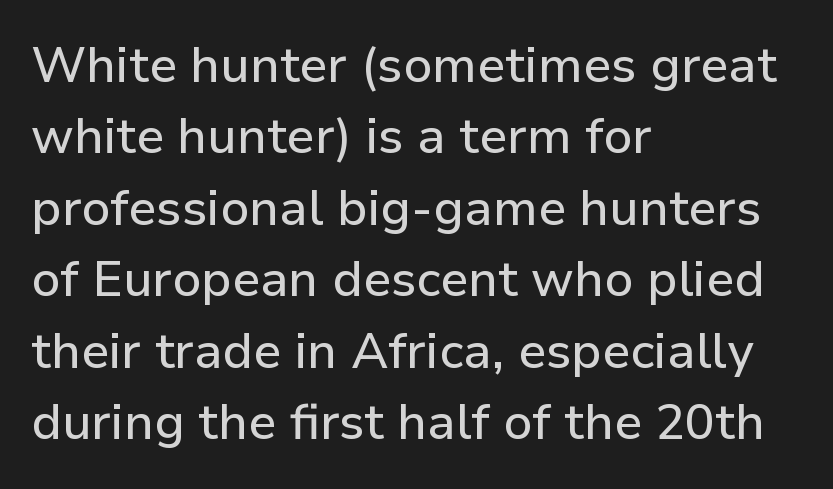
Q: Is the text italic (slanted)? A: No, it is upright.
Q: Is the typeface a serif or a sans-serif typeface? A: Sans-serif.
Q: Is the text underlined? A: No.
Q: How is the paragraph aligned? A: Left-aligned.
Q: Is the spacing between letters normal or unusually wide? A: Normal.
Q: Is the spacing between lines tight, normal or loose? A: Normal.
Q: Width (condensed, normal, or wide)? A: Normal.
Q: Stroke contrast? A: Low.
Q: x-height? A: Medium.
Q: Monospaced? A: No.
